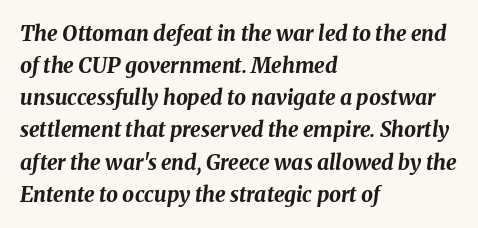
Q: Is the text bold? A: Yes.
Q: Is the text italic (slanted)? A: Yes, it leans right by about 8 degrees.
Q: Is the text underlined? A: No.
Q: How is the paragraph aligned? A: Left-aligned.
Q: Is the spacing between letters normal or unusually wide? A: Normal.
Q: Is the spacing between lines tight, normal or loose? A: Normal.
